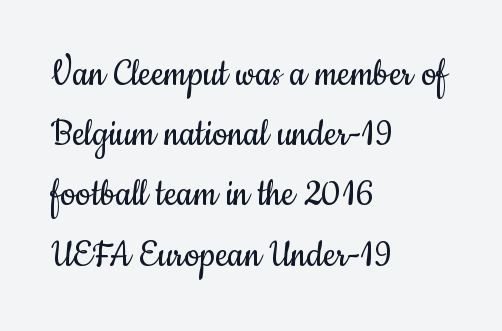
{"serif": "no", "bold": "no", "weight": "regular", "width": "condensed", "stroke_contrast": "low", "x_height": "small", "monospaced": "no", "underline": "no", "align": "left", "line_spacing": "normal", "line_spacing_ratio": 1.4, "letter_spacing": "normal", "letter_spacing_em": 0.0, "glyph_px": 43}
